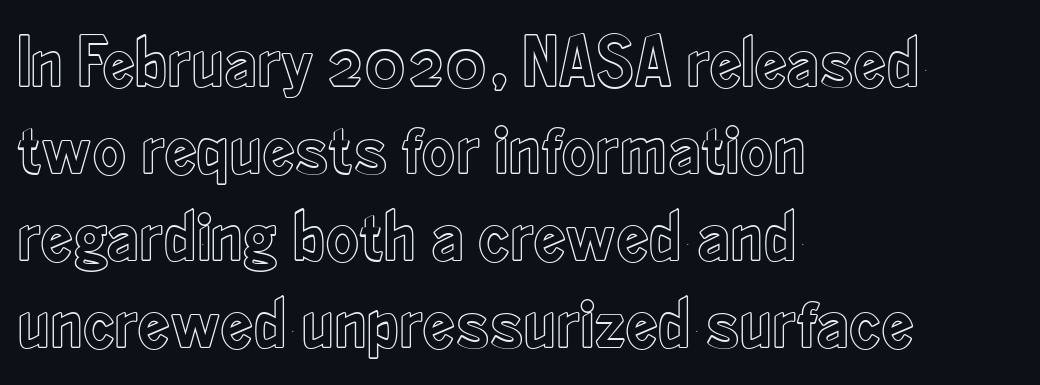
{"italic": "no", "width": "condensed", "x_height": "small", "monospaced": "no", "underline": "no", "align": "left", "line_spacing_ratio": 1.21, "letter_spacing": "normal", "letter_spacing_em": 0.0, "glyph_px": 72}
